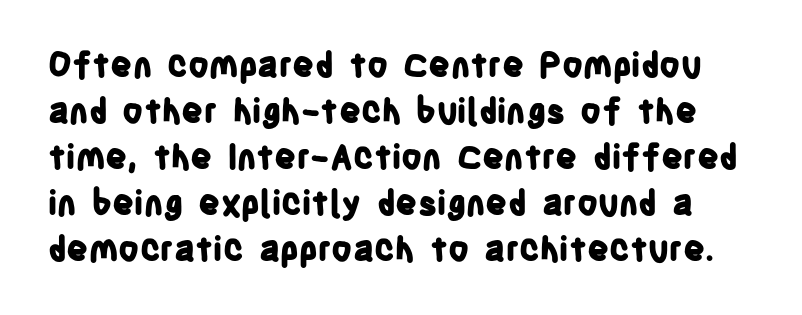
Check where the strokes stop: nothing finishes them off — pure sans. Nope, not italic — everything's standing straight. Do the characters align in a grid? No, the font is proportional. The letterforms sit shoulder to shoulder at normal distance. Strong, thick strokes mark this as bold type.
